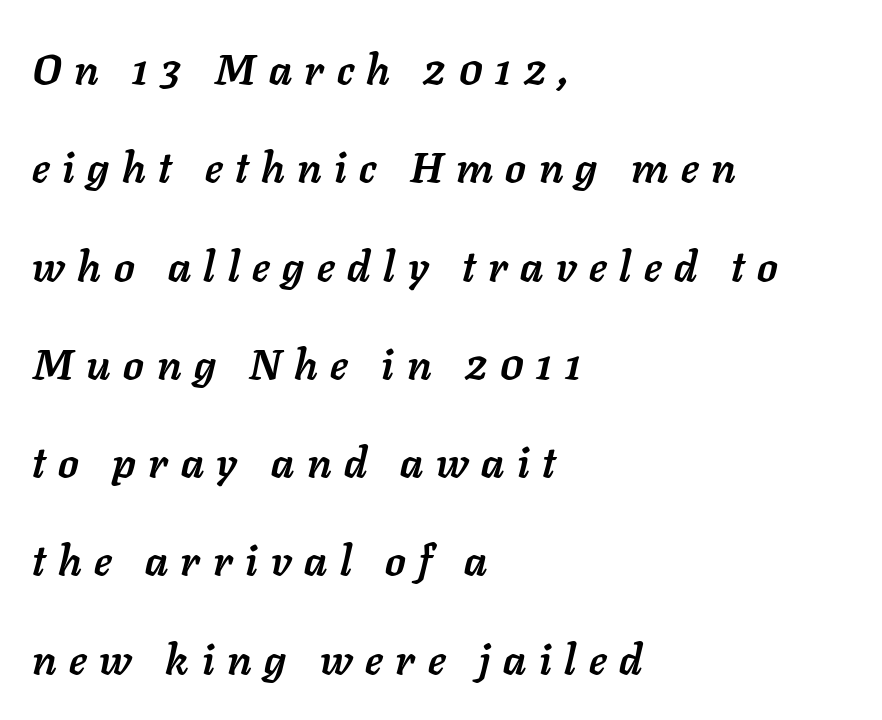
{"italic": "yes", "lean": "right", "slant_degrees": 11, "bold": "yes", "weight": "semibold", "width": "normal", "stroke_contrast": "low", "x_height": "medium", "monospaced": "no", "underline": "no", "align": "left", "line_spacing": "loose", "line_spacing_ratio": 2.34, "letter_spacing": "wide", "letter_spacing_em": 0.3, "glyph_px": 42}
